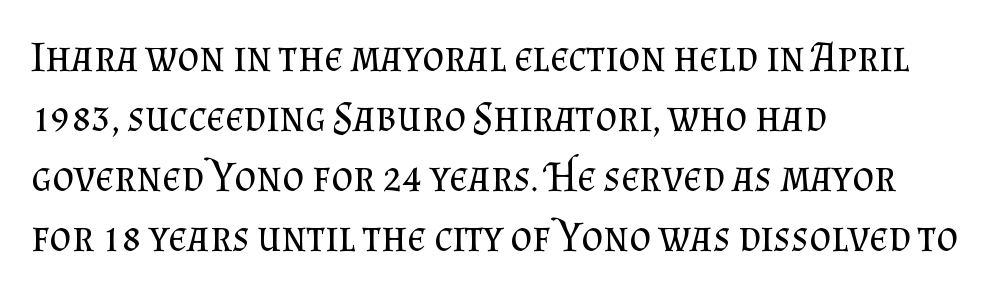
Q: Is the text bold? A: No.
Q: Is the text italic (slanted)? A: No, it is upright.
Q: Is the typeface a serif or a sans-serif typeface? A: Serif.
Q: Is the text underlined? A: No.
Q: How is the paragraph aligned? A: Left-aligned.
Q: Is the spacing between letters normal or unusually wide? A: Normal.
Q: Is the spacing between lines tight, normal or loose? A: Normal.
Q: Width (condensed, normal, or wide)? A: Normal.
Q: Stroke contrast? A: Medium.
Q: x-height? A: Small.
Q: Monospaced? A: No.
